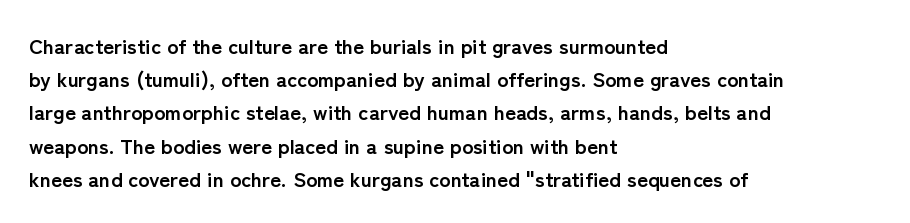
Q: Is the text bold? A: Yes.
Q: Is the text italic (slanted)? A: No, it is upright.
Q: Is the text underlined? A: No.
Q: How is the paragraph aligned? A: Left-aligned.
Q: Is the spacing between letters normal or unusually wide? A: Normal.
Q: Is the spacing between lines tight, normal or loose? A: Normal.
